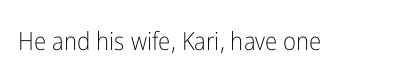
The rendering keeps characters at their native spacing. The font sits on the lighter half of the weight spectrum, regular included. Quick note: underline off. Is there any slant? The stems are plumb.
